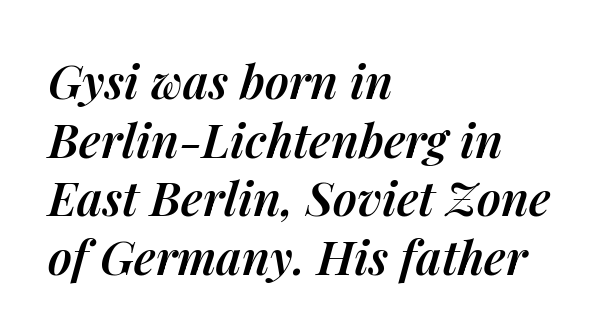
Q: Is the text bold? A: Semi-bold.
Q: Is the text italic (slanted)? A: Yes, it leans right by about 14 degrees.
Q: Is the text underlined? A: No.
Q: How is the paragraph aligned? A: Left-aligned.
Q: Is the spacing between letters normal or unusually wide? A: Normal.
Q: Is the spacing between lines tight, normal or loose? A: Normal.
Q: Width (condensed, normal, or wide)? A: Normal.
Q: Stroke contrast? A: Medium.
Q: x-height? A: Medium.
Q: Monospaced? A: No.
